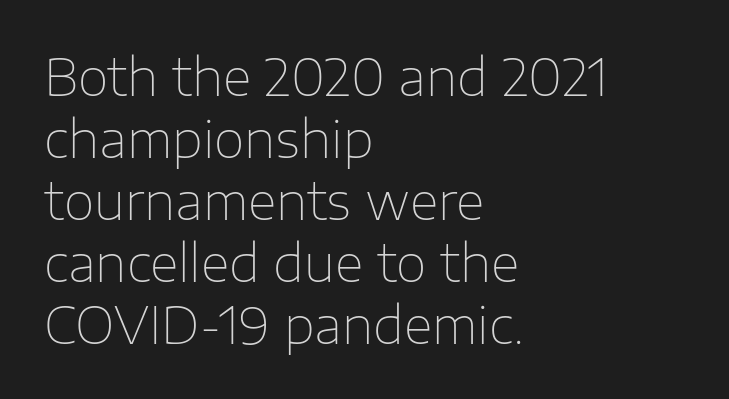
{"serif": "no", "italic": "no", "bold": "no", "weight": "thin", "width": "normal", "stroke_contrast": "low", "x_height": "medium", "monospaced": "no", "underline": "no", "align": "left", "line_spacing_ratio": 1.24, "letter_spacing": "normal", "letter_spacing_em": 0.0, "glyph_px": 50}
